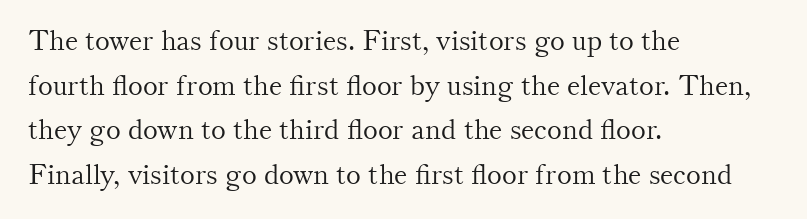
Observe the serifs anchoring each vertical stroke in this sample. Nothing unusual about the tracking: characters are spaced as the font intends. You can tell it's not italic because the verticals are truly vertical. Just letters on the line, the space beneath them empty. Typeset ragged right — the left edge is the straight one.
